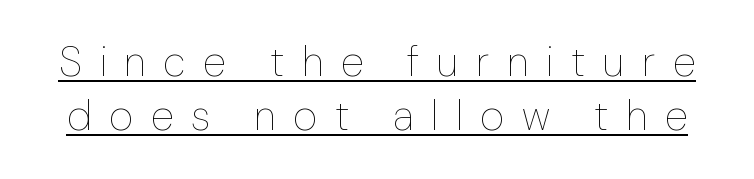
The lettering holds an erect, upright posture throughout. The font sits on the lighter half of the weight spectrum, regular included. Glance below the letters and you will spot a drawn line. Varying glyph widths throughout — classic text-font behaviour. This sample keeps an unexceptional amount of space between lines.
